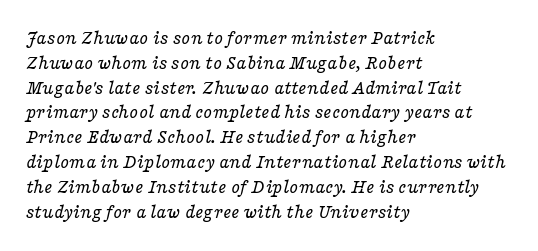
{"italic": "yes", "lean": "right", "slant_degrees": 16, "bold": "no", "underline": "no", "align": "left", "line_spacing_ratio": 1.24, "letter_spacing": "normal", "letter_spacing_em": 0.0, "glyph_px": 20}
